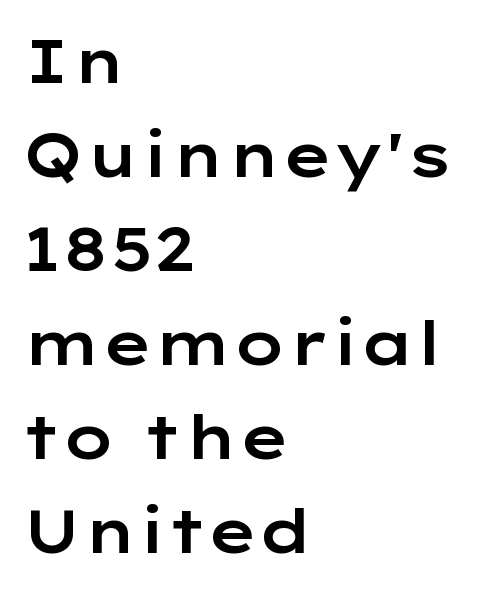
{"serif": "no", "italic": "no", "width": "wide", "stroke_contrast": "low", "x_height": "medium", "monospaced": "no", "underline": "no", "align": "left", "line_spacing": "normal", "line_spacing_ratio": 1.54, "letter_spacing": "normal", "letter_spacing_em": 0.0, "glyph_px": 61}
